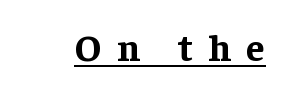
Q: Is the text bold? A: Yes.
Q: Is the text italic (slanted)? A: No, it is upright.
Q: Is the typeface a serif or a sans-serif typeface? A: Serif.
Q: Is the text underlined? A: Yes.
Q: Is the spacing between letters normal or unusually wide? A: Unusually wide.
Q: Width (condensed, normal, or wide)? A: Normal.
Q: Stroke contrast? A: Low.
Q: x-height? A: Medium.
Q: Monospaced? A: No.
